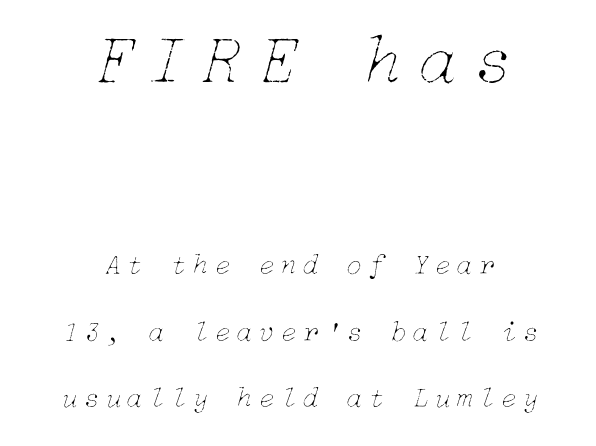
Rendered with sloped, italic letterforms. Bold? No — there's no thickening of the strokes. The specimen omits any rule beneath the text block's lines. The rendering uses a large line-height, opening up the rows.
